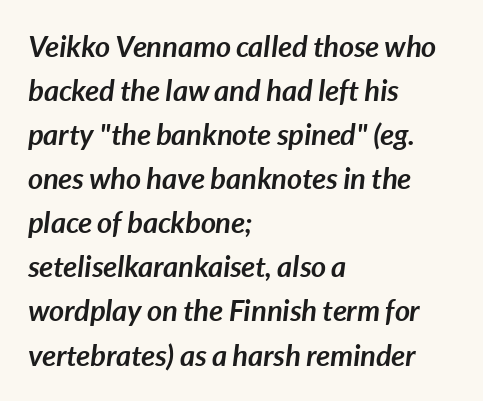
Q: Is the text bold? A: Yes.
Q: Is the text italic (slanted)? A: Yes, it leans right by about 7 degrees.
Q: Is the text underlined? A: No.
Q: How is the paragraph aligned? A: Left-aligned.
Q: Is the spacing between letters normal or unusually wide? A: Normal.
Q: Is the spacing between lines tight, normal or loose? A: Normal.
Q: Width (condensed, normal, or wide)? A: Normal.
Q: Stroke contrast? A: Low.
Q: x-height? A: Medium.
Q: Monospaced? A: No.
